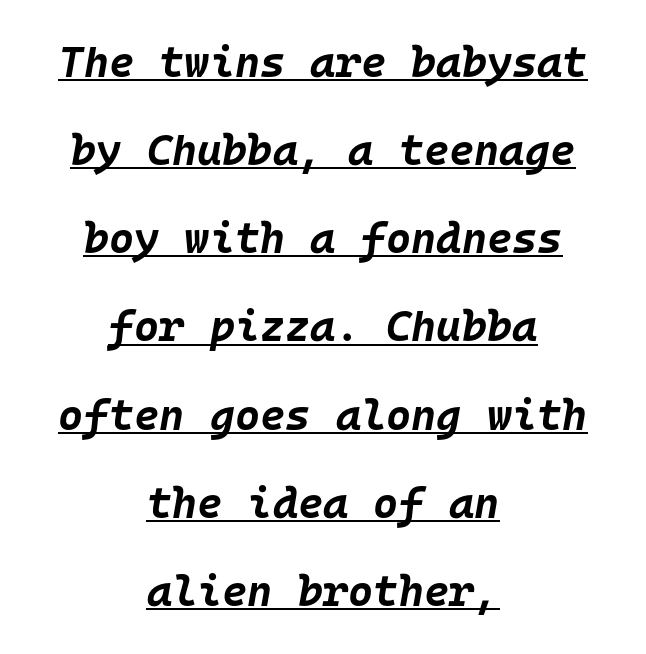
Heavy-handed strokes throughout: this text is bold. The sample's only ornament is a line tracing under the words. A typesetter would call this leading open, well beyond the default. Fixed-width glyphs throughout — classic coding-font behaviour.
